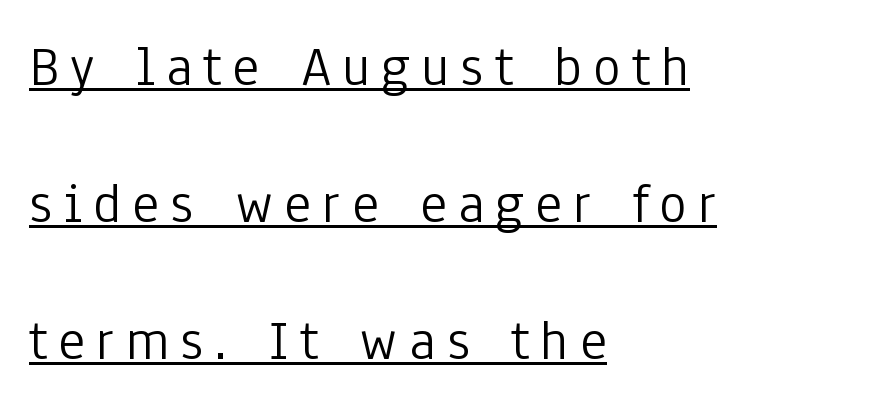
The image shows 58 px light, condensed sans-serif type, upright; set left-aligned, loose line spacing (2.36x), underlined; low stroke contrast and a medium x-height.
